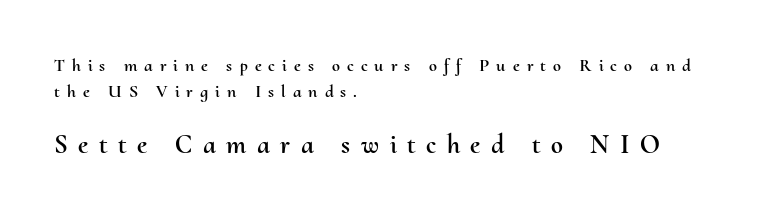
The image shows 27 px text type, upright; set left-aligned, normal line spacing (1.46x), unusually wide letter spacing (+0.39 em), not underlined; the second (bottom) block is 1.5x larger.
